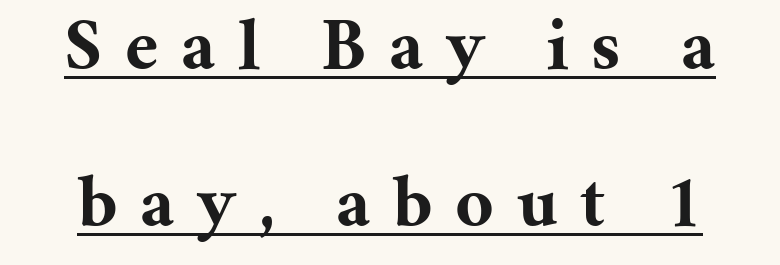
{"serif": "yes", "italic": "no", "bold": "yes", "weight": "bold", "width": "normal", "stroke_contrast": "medium", "x_height": "medium", "monospaced": "no", "underline": "yes", "line_spacing": "loose", "line_spacing_ratio": 2.09, "letter_spacing": "wide", "letter_spacing_em": 0.3, "glyph_px": 75}
